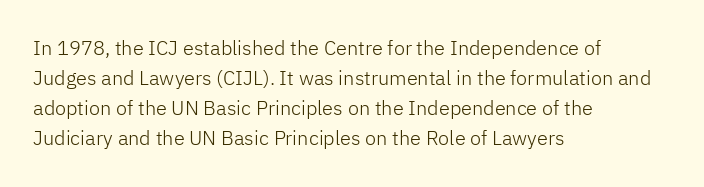
{"italic": "no", "bold": "no", "underline": "no", "align": "left", "line_spacing": "normal", "line_spacing_ratio": 1.5, "letter_spacing": "normal", "letter_spacing_em": 0.0, "glyph_px": 20}
